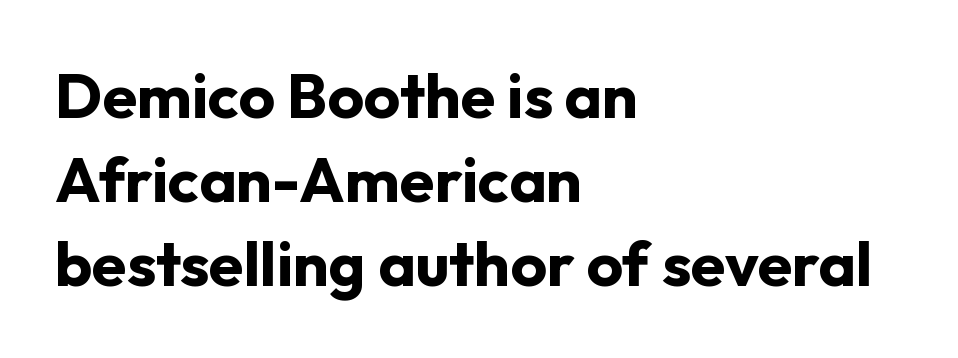
Q: Is the text bold? A: Yes.
Q: Is the text italic (slanted)? A: No, it is upright.
Q: Is the typeface a serif or a sans-serif typeface? A: Sans-serif.
Q: Is the text underlined? A: No.
Q: How is the paragraph aligned? A: Left-aligned.
Q: Is the spacing between letters normal or unusually wide? A: Normal.
Q: Is the spacing between lines tight, normal or loose? A: Normal.
Q: Width (condensed, normal, or wide)? A: Normal.
Q: Stroke contrast? A: Low.
Q: x-height? A: Medium.
Q: Monospaced? A: No.
